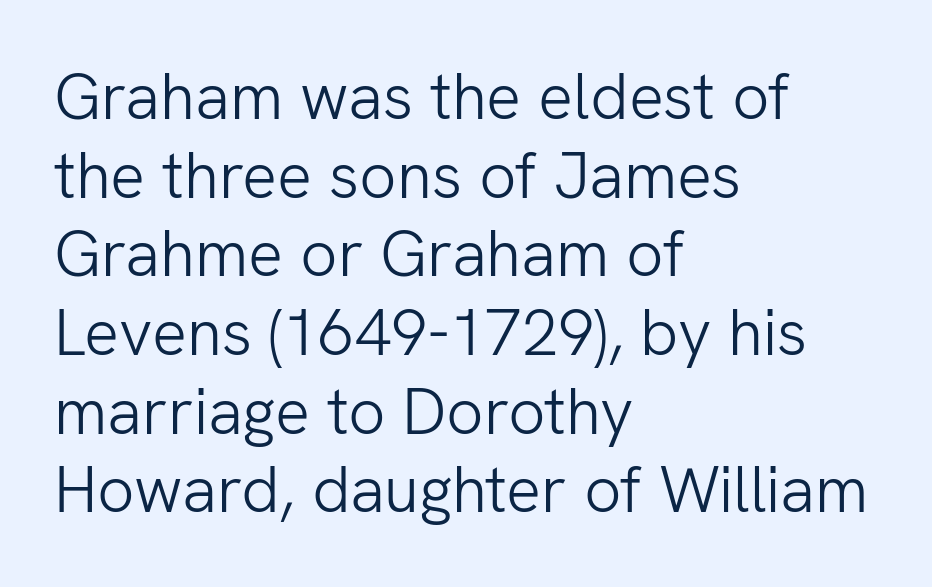
The image shows 65 px light sans-serif type, upright; set left-aligned, line spacing 1.21x, normal letter spacing, not underlined; low stroke contrast and a medium x-height.
